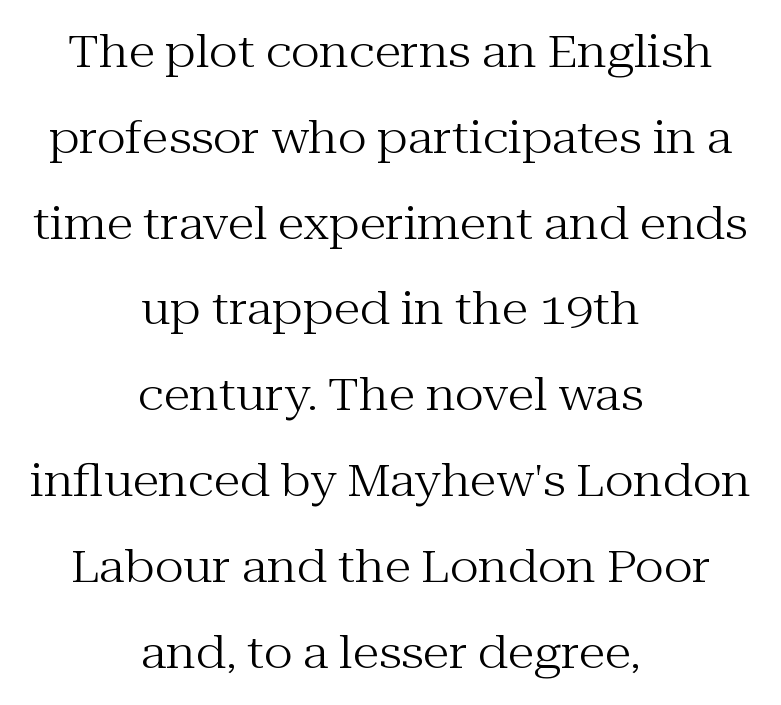
{"serif": "yes", "italic": "no", "bold": "no", "weight": "regular", "width": "normal", "stroke_contrast": "medium", "x_height": "medium", "monospaced": "no", "underline": "no", "align": "center", "line_spacing": "loose", "line_spacing_ratio": 1.95, "letter_spacing": "normal", "letter_spacing_em": 0.0, "glyph_px": 44}
